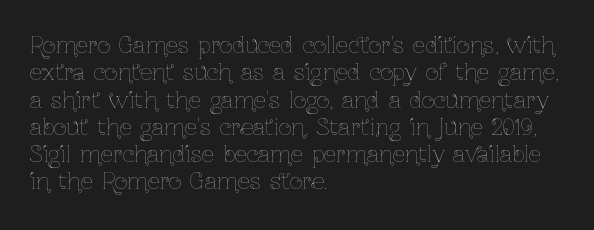
The image shows 22 px text type, upright; set left-aligned, line spacing 1.24x, normal letter spacing, not underlined.
